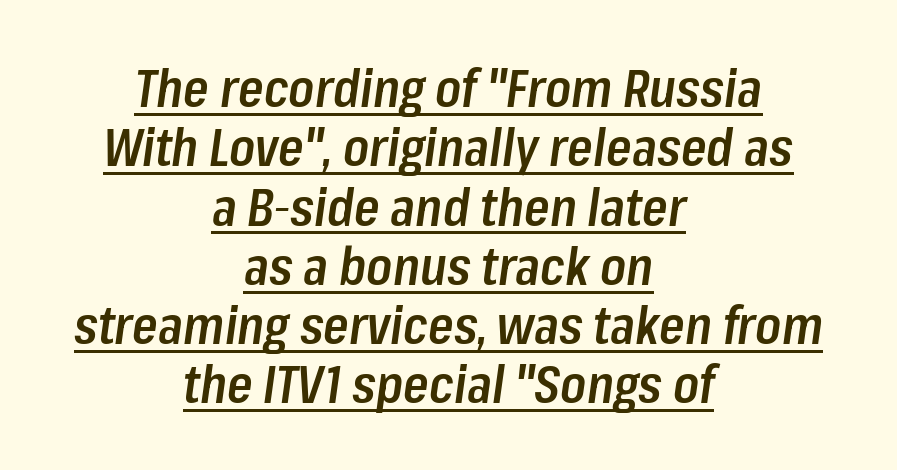
Q: Is the text bold? A: Semi-bold.
Q: Is the text italic (slanted)? A: Yes, it leans right by about 8 degrees.
Q: Is the text underlined? A: Yes.
Q: How is the paragraph aligned? A: Centered.
Q: Is the spacing between letters normal or unusually wide? A: Normal.
Q: Is the spacing between lines tight, normal or loose? A: Tight.
Q: Width (condensed, normal, or wide)? A: Condensed.
Q: Stroke contrast? A: Low.
Q: x-height? A: Medium.
Q: Monospaced? A: No.
